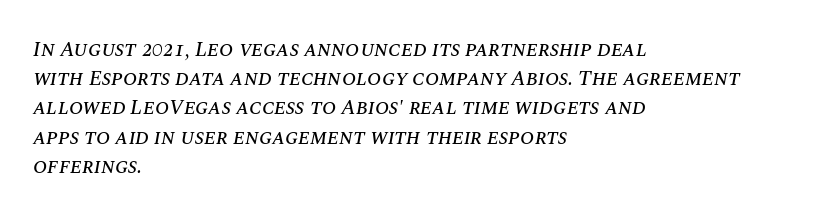
Q: Is the text italic (slanted)? A: Yes, it leans right by about 10 degrees.
Q: Is the text underlined? A: No.
Q: How is the paragraph aligned? A: Left-aligned.
Q: Is the spacing between letters normal or unusually wide? A: Normal.
Q: Is the spacing between lines tight, normal or loose? A: Normal.
